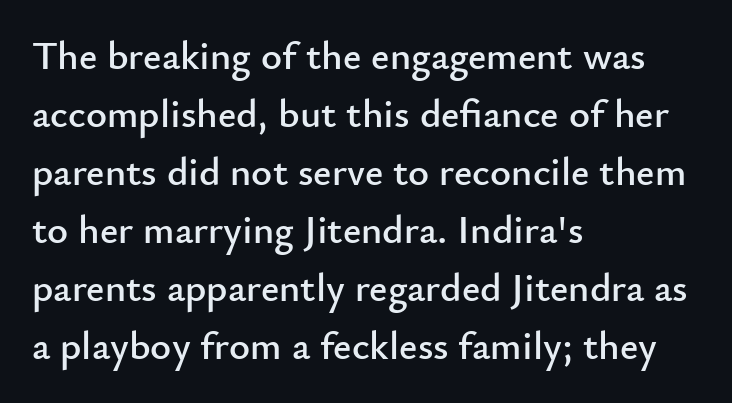
Q: Is the text italic (slanted)? A: No, it is upright.
Q: Is the typeface a serif or a sans-serif typeface? A: Sans-serif.
Q: Is the text underlined? A: No.
Q: How is the paragraph aligned? A: Left-aligned.
Q: Is the spacing between letters normal or unusually wide? A: Normal.
Q: Is the spacing between lines tight, normal or loose? A: Normal.
Q: Width (condensed, normal, or wide)? A: Normal.
Q: Stroke contrast? A: Low.
Q: x-height? A: Small.
Q: Monospaced? A: No.
